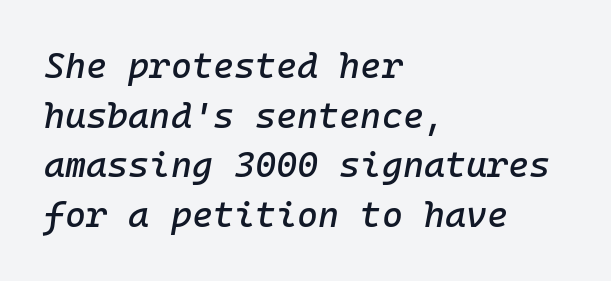
Q: Is the text italic (slanted)? A: Yes, it leans right by about 10 degrees.
Q: Is the text underlined? A: No.
Q: How is the paragraph aligned? A: Left-aligned.
Q: Is the spacing between letters normal or unusually wide? A: Normal.
Q: Is the spacing between lines tight, normal or loose? A: Normal.
Q: Width (condensed, normal, or wide)? A: Normal.
Q: Stroke contrast? A: Low.
Q: x-height? A: Medium.
Q: Monospaced? A: Yes.
